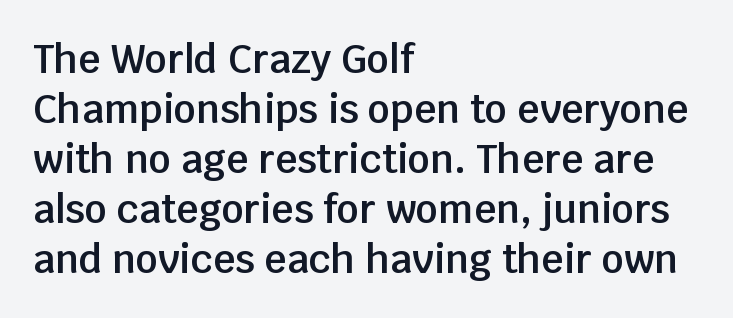
{"serif": "no", "italic": "no", "bold": "semi", "weight": "semibold", "width": "normal", "stroke_contrast": "low", "x_height": "large", "monospaced": "no", "underline": "no", "align": "left", "line_spacing": "normal", "line_spacing_ratio": 1.28, "letter_spacing": "normal", "letter_spacing_em": 0.0, "glyph_px": 39}
